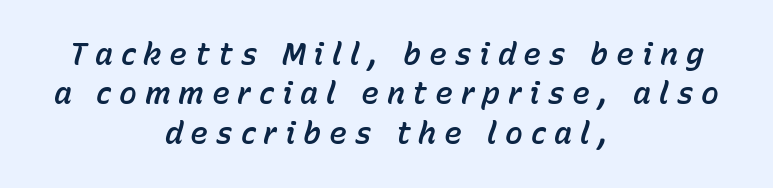
Rule under the text: the space is simply empty. The type is letterspaced generously, with wide tracking. If you folded the block vertically in half, each line would mirror itself in length. The glyphs look as if they've been sheared to an angle. The passage shown stacks its lines at a standard gap.
